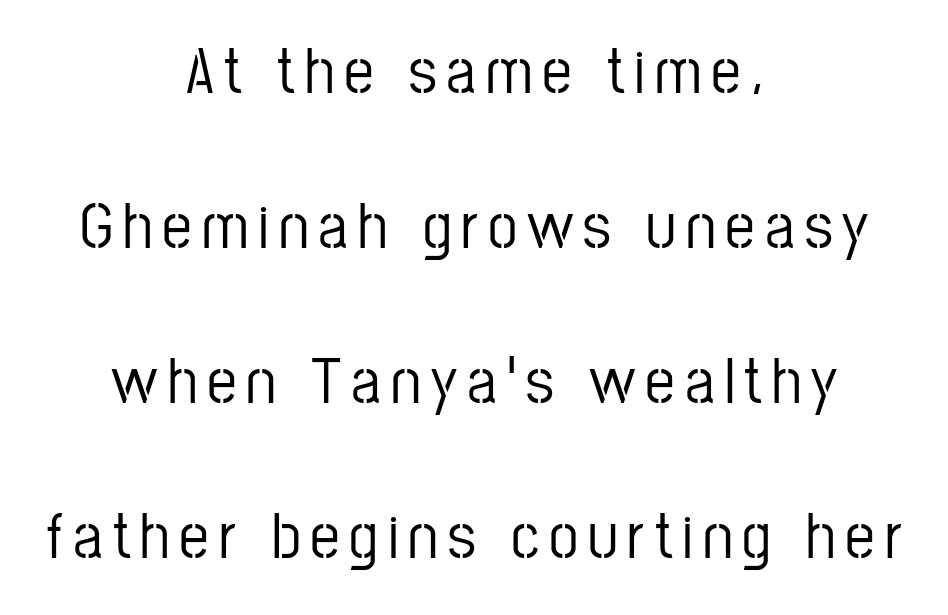
Is there much room between lines? Yes — plenty of vertical air separates them. Nope, not italic — everything's standing straight. Descender tails drop into unmarked territory. Note: no serifs on the glyphs.
